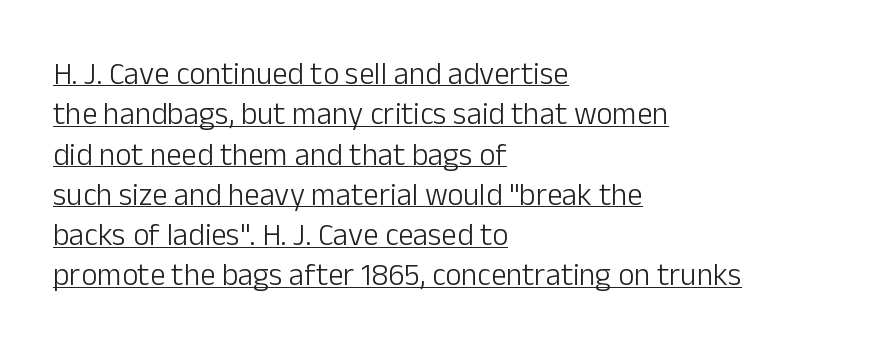
The image shows 31 px light sans-serif type, upright; set left-aligned, normal line spacing (1.3x), normal letter spacing, underlined; low stroke contrast and a medium x-height.
